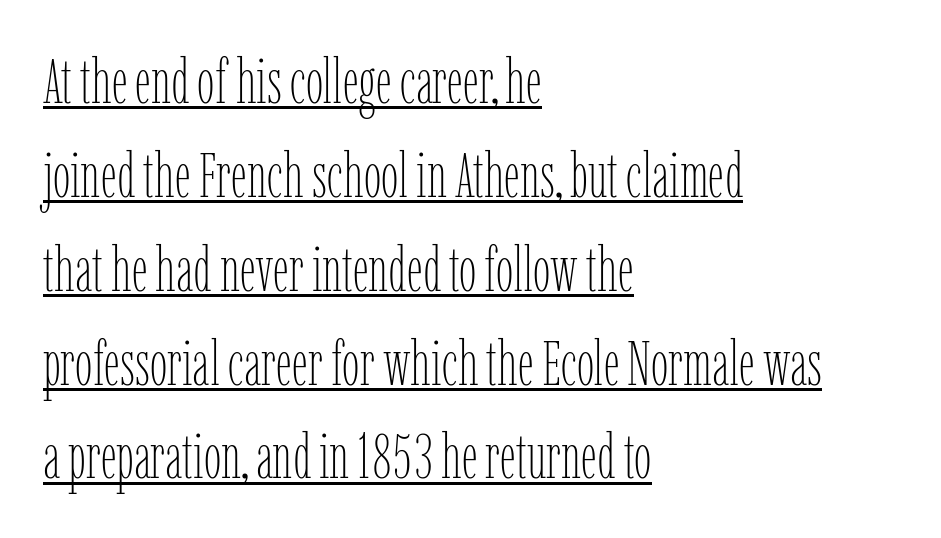
A baseline rule has been typeset under these characters. The horizontal fit of the characters is conventional and even. Designer's note — italics off, roman on. Leading matches the norm, producing a regular column. Caption: face not bold, strokes unweighted.
